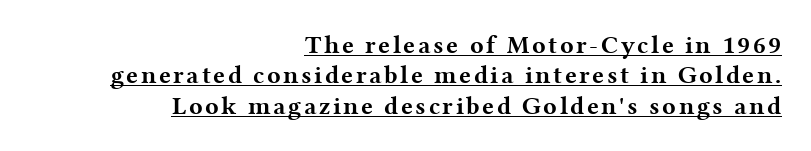
The lines in this sample share a right terminus and differ only in where they begin. It's the straight-up-and-down kind of type. Each glyph is drawn with heavy, bold strokes. Decoration check: the copy is underlined.
